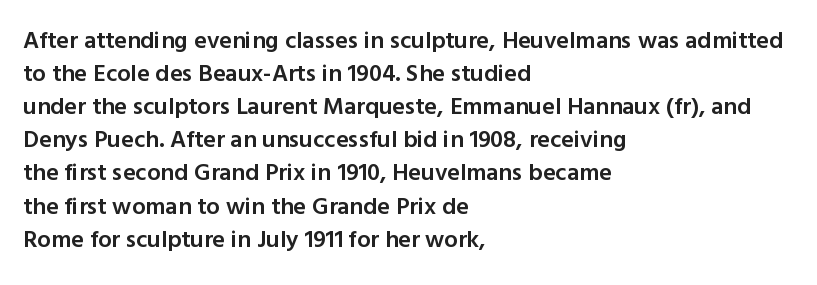
Q: Is the text bold? A: Semi-bold.
Q: Is the text italic (slanted)? A: No, it is upright.
Q: Is the text underlined? A: No.
Q: How is the paragraph aligned? A: Left-aligned.
Q: Is the spacing between letters normal or unusually wide? A: Normal.
Q: Is the spacing between lines tight, normal or loose? A: Normal.
